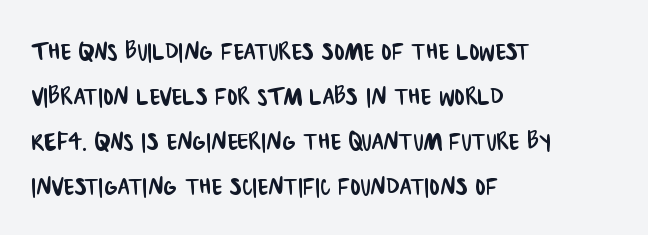
The image shows 31 px condensed sans-serif type; set left-aligned, normal line spacing (1.45x), normal letter spacing, not underlined; low stroke contrast and a large x-height.
